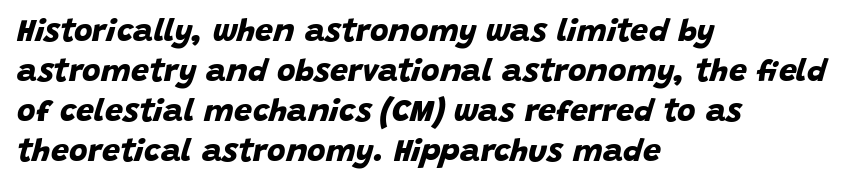
{"serif": "no", "bold": "yes", "weight": "bold", "width": "normal", "stroke_contrast": "low", "x_height": "large", "monospaced": "no", "underline": "no", "align": "left", "line_spacing": "normal", "line_spacing_ratio": 1.25, "letter_spacing": "normal", "letter_spacing_em": 0.0, "glyph_px": 32}
